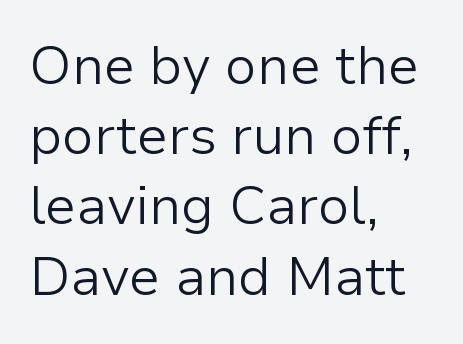
{"serif": "no", "italic": "no", "bold": "no", "weight": "light", "width": "normal", "stroke_contrast": "low", "x_height": "medium", "monospaced": "no", "underline": "no", "align": "left", "line_spacing": "normal", "line_spacing_ratio": 1.3, "letter_spacing": "normal", "letter_spacing_em": 0.0, "glyph_px": 54}
